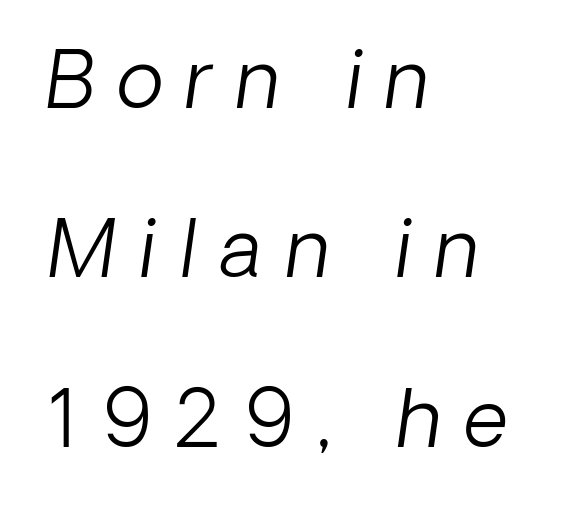
{"italic": "yes", "lean": "right", "slant_degrees": 8, "bold": "no", "weight": "light", "width": "normal", "stroke_contrast": "low", "x_height": "medium", "monospaced": "no", "underline": "no", "align": "left", "line_spacing": "loose", "line_spacing_ratio": 2.17, "letter_spacing": "wide", "letter_spacing_em": 0.29, "glyph_px": 78}
